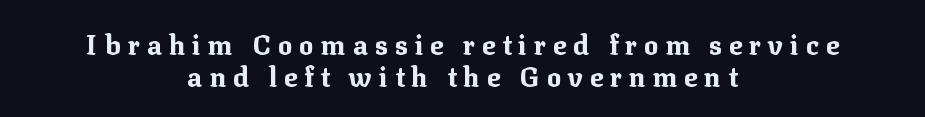
The image shows 27 px bold type, upright; set centered, line spacing 1.2x, unusually wide letter spacing (+0.26 em), not underlined.
